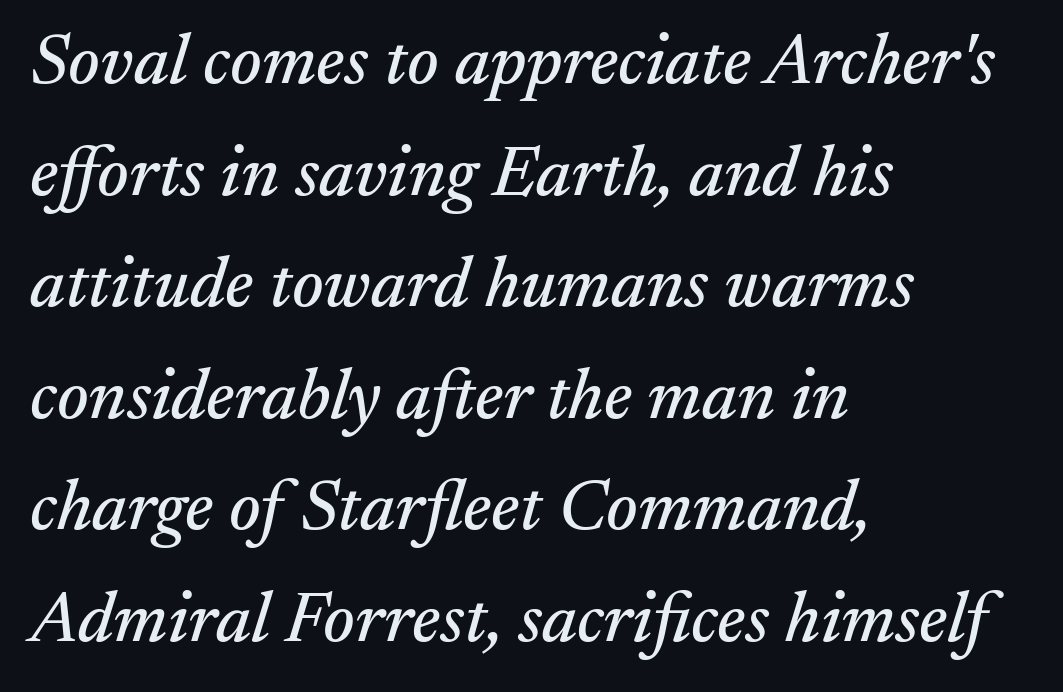
Is this a sans? No — the strokes have serifs. Just letters on the line, the space beneath them empty. Each letter keeps its own natural width here, so spacing adapts to shape. What's the leading like? Ordinary, nothing unusual. All the whitespace from short lines collects on the right.
